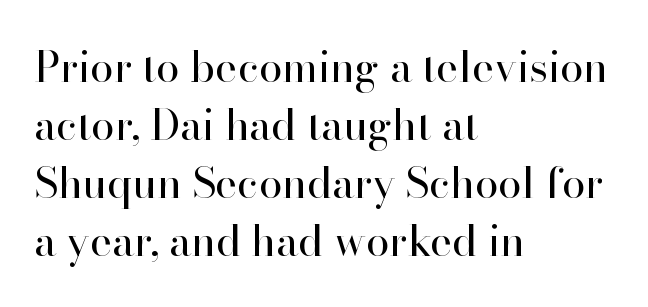
Q: Is the text bold? A: No.
Q: Is the text italic (slanted)? A: No, it is upright.
Q: Is the typeface a serif or a sans-serif typeface? A: Serif.
Q: Is the text underlined? A: No.
Q: How is the paragraph aligned? A: Left-aligned.
Q: Is the spacing between letters normal or unusually wide? A: Normal.
Q: Is the spacing between lines tight, normal or loose? A: Normal.
Q: Width (condensed, normal, or wide)? A: Normal.
Q: Stroke contrast? A: High.
Q: x-height? A: Small.
Q: Monospaced? A: No.
